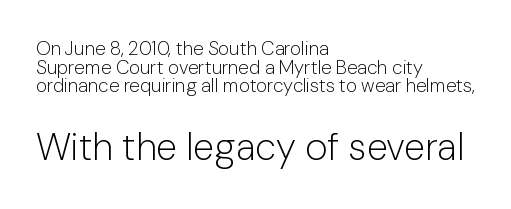
{"serif": "no", "italic": "no", "bold": "no", "weight": "light", "width": "normal", "stroke_contrast": "low", "x_height": "medium", "monospaced": "no", "underline": "no", "align": "left", "line_spacing": "tight", "line_spacing_ratio": 0.98, "letter_spacing": "normal", "letter_spacing_em": 0.0, "larger_block": "second", "size_ratio": 2.0, "glyph_px": 38}
